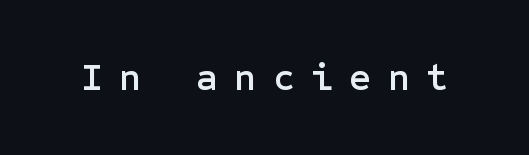
Q: Is the text italic (slanted)? A: No, it is upright.
Q: Is the typeface a serif or a sans-serif typeface? A: Sans-serif.
Q: Is the text underlined? A: No.
Q: Is the spacing between letters normal or unusually wide? A: Unusually wide.
Q: Width (condensed, normal, or wide)? A: Normal.
Q: Stroke contrast? A: Low.
Q: x-height? A: Medium.
